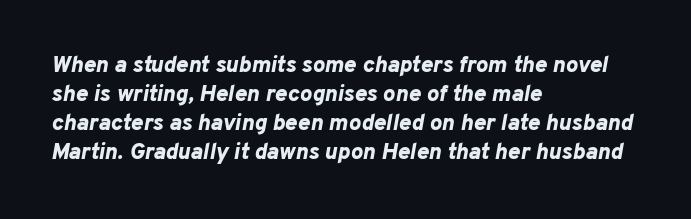
The passage shown leans; its letterforms are oblique. Vertical spacing — default. You'd pick this weight for a headline — it's a proper bold. The compositor pushed each line to the left boundary. Beneath every word, the page is bare. Look at the tracking — it's just the regular setting, nothing added.
